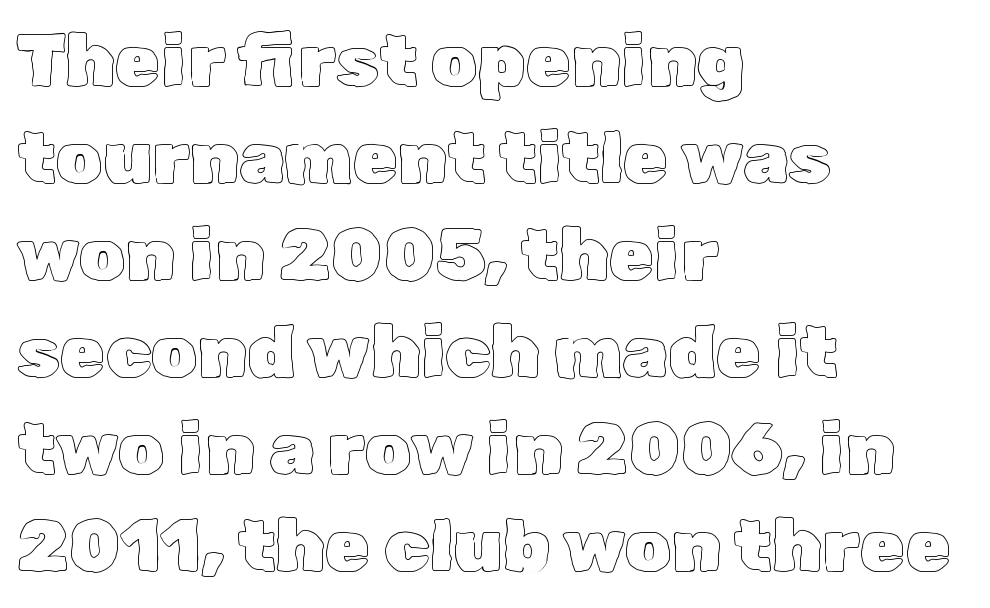
The image shows 73 px text type, upright; set left-aligned, normal line spacing (1.33x), normal letter spacing, not underlined; a medium x-height.
